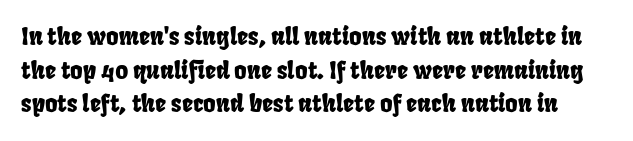
Q: Is the text underlined? A: No.
Q: Is the spacing between letters normal or unusually wide? A: Normal.
Q: Is the spacing between lines tight, normal or loose? A: Normal.
